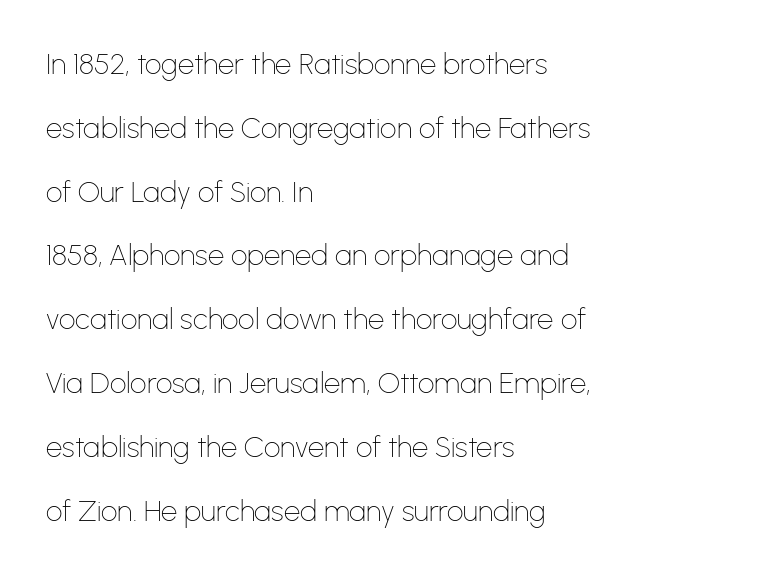
{"serif": "no", "italic": "no", "bold": "no", "weight": "thin", "width": "normal", "stroke_contrast": "low", "x_height": "medium", "monospaced": "no", "underline": "no", "align": "left", "line_spacing": "loose", "line_spacing_ratio": 2.2, "letter_spacing": "normal", "letter_spacing_em": 0.0, "glyph_px": 29}
